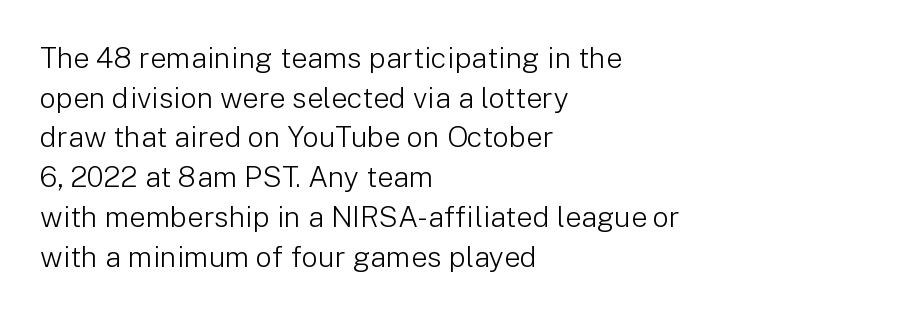
Notice how the stems are strictly vertical — no italics here. The strokes are not fattened; the text isn't bold. The letterforms sit shoulder to shoulder at normal distance. The strip under each line holds only bare page.
